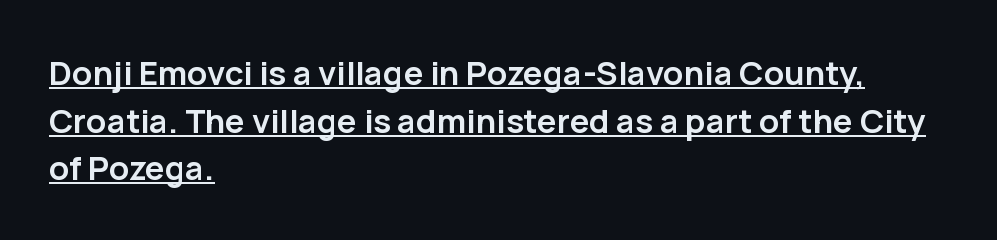
Q: Is the text bold? A: Yes.
Q: Is the text italic (slanted)? A: No, it is upright.
Q: Is the typeface a serif or a sans-serif typeface? A: Sans-serif.
Q: Is the text underlined? A: Yes.
Q: How is the paragraph aligned? A: Left-aligned.
Q: Is the spacing between letters normal or unusually wide? A: Normal.
Q: Is the spacing between lines tight, normal or loose? A: Normal.
Q: Width (condensed, normal, or wide)? A: Normal.
Q: Stroke contrast? A: Low.
Q: x-height? A: Medium.
Q: Monospaced? A: No.
